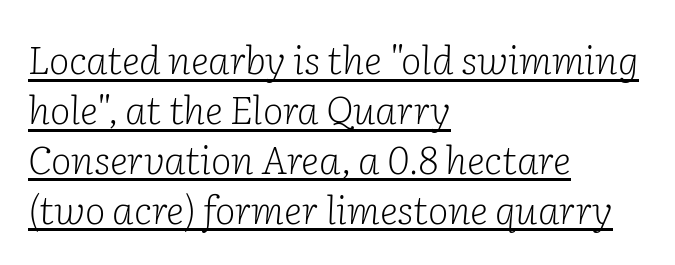
The image shows 39 px light serif type, italic (leaning right); set left-aligned, normal line spacing (1.28x), normal letter spacing, underlined; low stroke contrast and a medium x-height.
